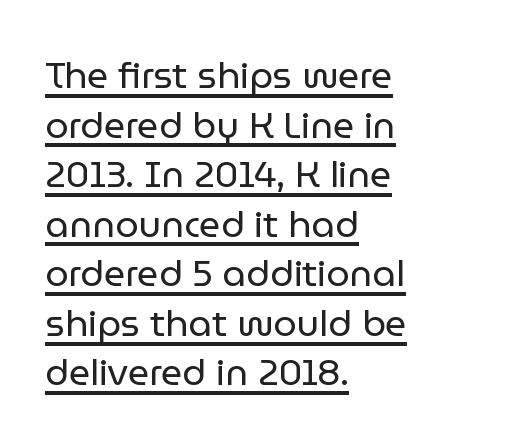
{"serif": "no", "italic": "no", "bold": "no", "weight": "regular", "width": "normal", "stroke_contrast": "low", "x_height": "medium", "monospaced": "no", "underline": "yes", "align": "left", "line_spacing": "normal", "line_spacing_ratio": 1.34, "letter_spacing": "normal", "letter_spacing_em": 0.0, "glyph_px": 37}
